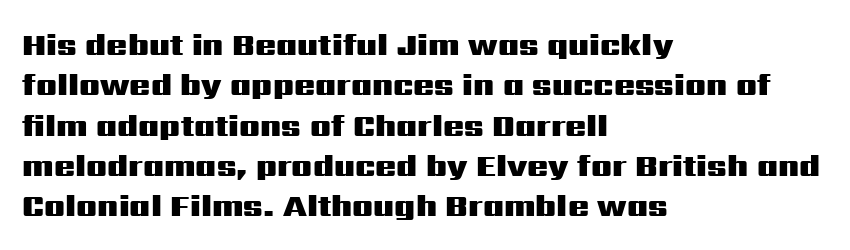
The image shows 31 px heavy, wide sans-serif type, upright; set left-aligned, normal line spacing (1.3x), normal letter spacing, not underlined; medium stroke contrast and a medium x-height.
